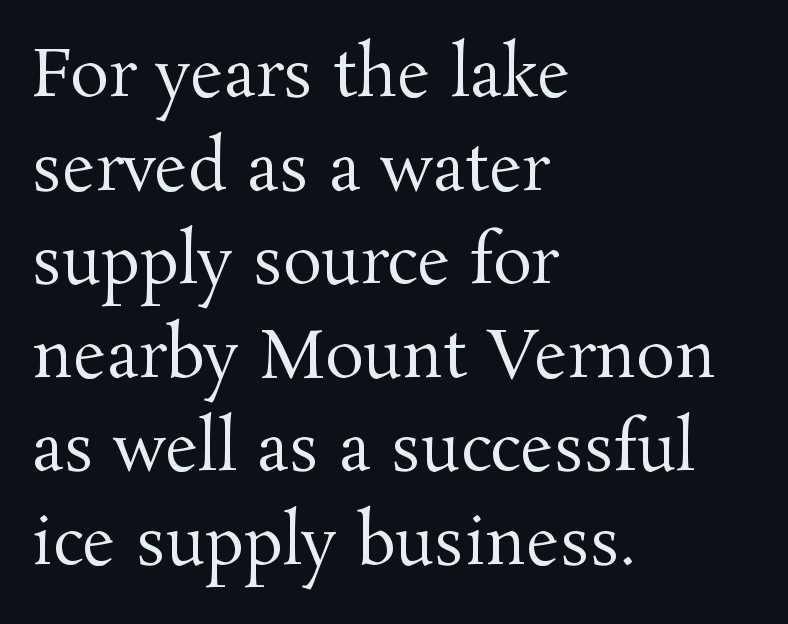
Spacing verdict: proportional, widths tailored to each character. Italic? Not at all — the glyphs are vertical. This rendering employs a face with finishing strokes, i.e., a serif. This sample keeps an unexceptional amount of space between lines. Check under the words: just untouched page.
